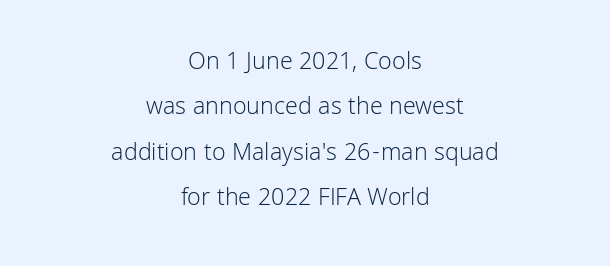
Q: Is the text bold? A: No.
Q: Is the text italic (slanted)? A: No, it is upright.
Q: Is the text underlined? A: No.
Q: How is the paragraph aligned? A: Centered.
Q: Is the spacing between letters normal or unusually wide? A: Normal.
